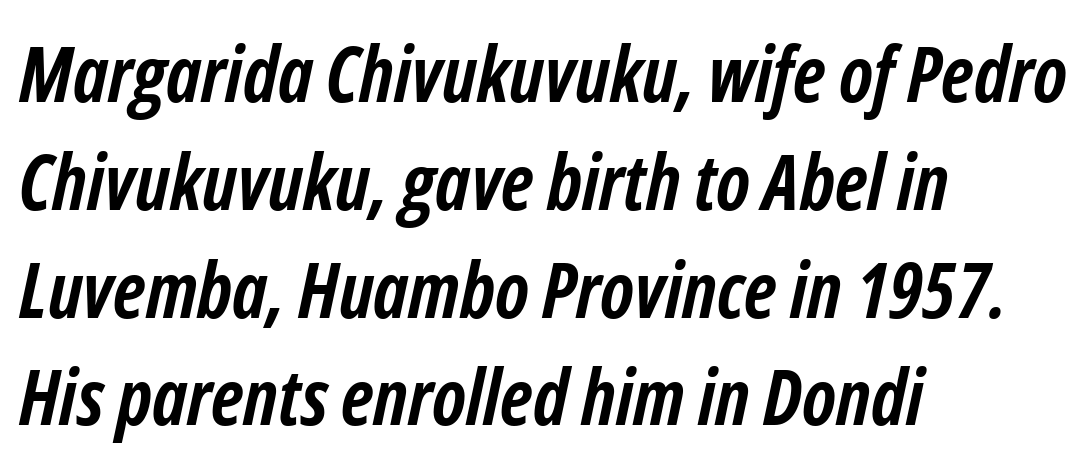
The image shows 77 px semibold, condensed type, italic (leaning right); set left-aligned, normal line spacing (1.4x), normal letter spacing, not underlined; low stroke contrast and a medium x-height.
